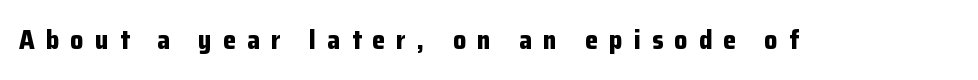
{"italic": "no", "bold": "yes", "underline": "no", "letter_spacing": "wide", "letter_spacing_em": 0.43, "glyph_px": 26}
